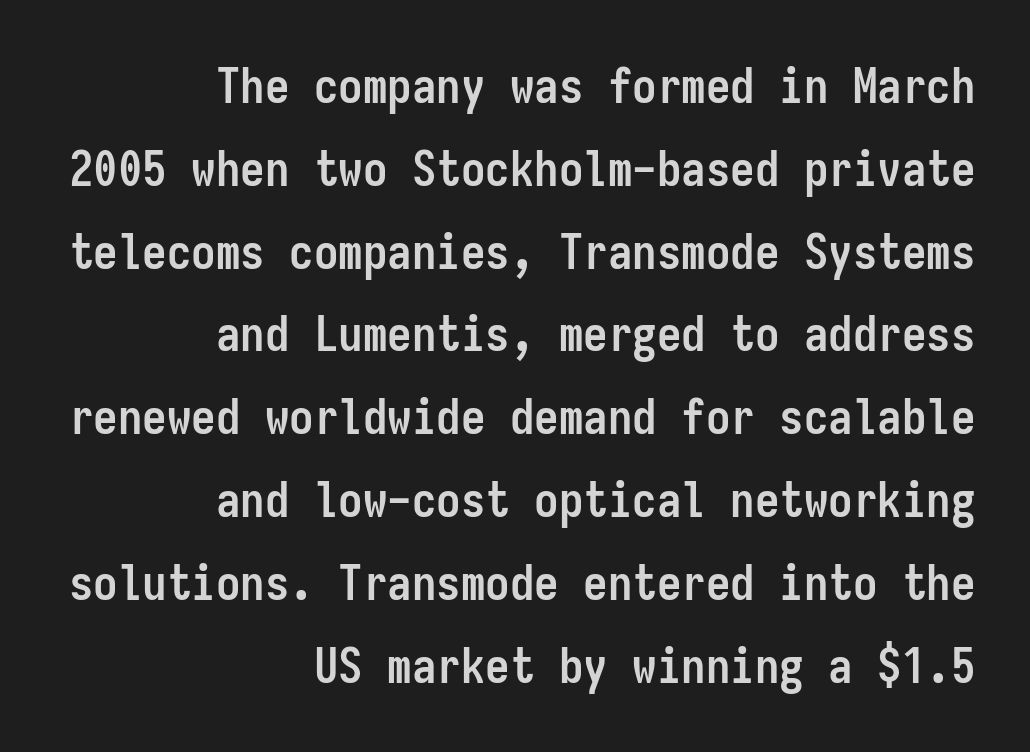
{"serif": "no", "italic": "no", "bold": "yes", "weight": "semibold", "width": "condensed", "stroke_contrast": "low", "x_height": "medium", "monospaced": "yes", "underline": "no", "align": "right", "line_spacing": "normal", "line_spacing_ratio": 1.69, "letter_spacing": "normal", "letter_spacing_em": 0.0, "glyph_px": 49}
